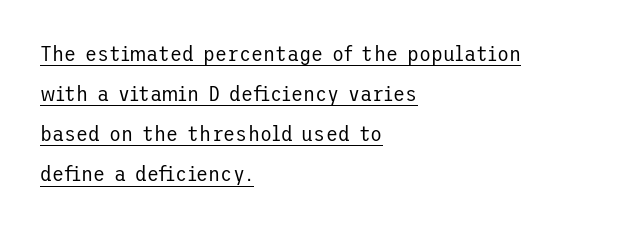
Letters have the restrained weight of plain body copy at most. This sample uses an upright cut, with every glyph sitting square on the baseline. Tracking here is standard; glyphs follow each other at the usual distance. Teacher's note: observe the even left margin — that is flush-left alignment. You can see a thin bar hugging the bottom of the glyphs.
